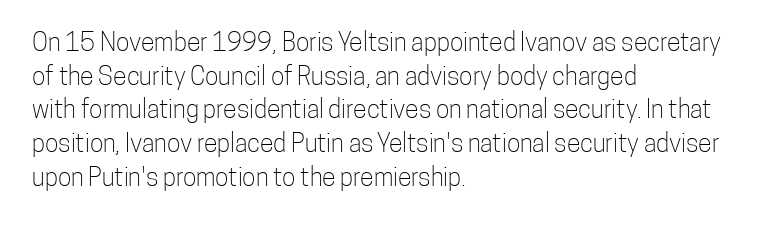
Honestly, there is no underline to notice here at all. When letters stand straight like this, we call the style roman or upright. The passage shown stacks its lines at a standard gap. Horizontal alignment here is leftward, the default for most running prose. Ink coverage per letter is moderate at most.
